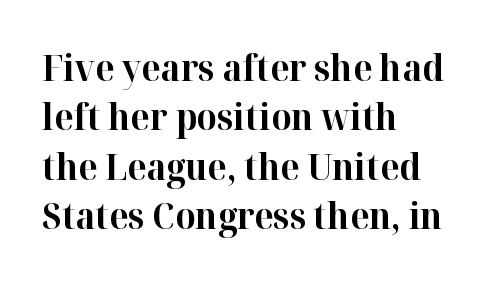
The image shows 36 px bold serif type, upright; set left-aligned, normal line spacing (1.37x), normal letter spacing, not underlined; high stroke contrast and a medium x-height.
